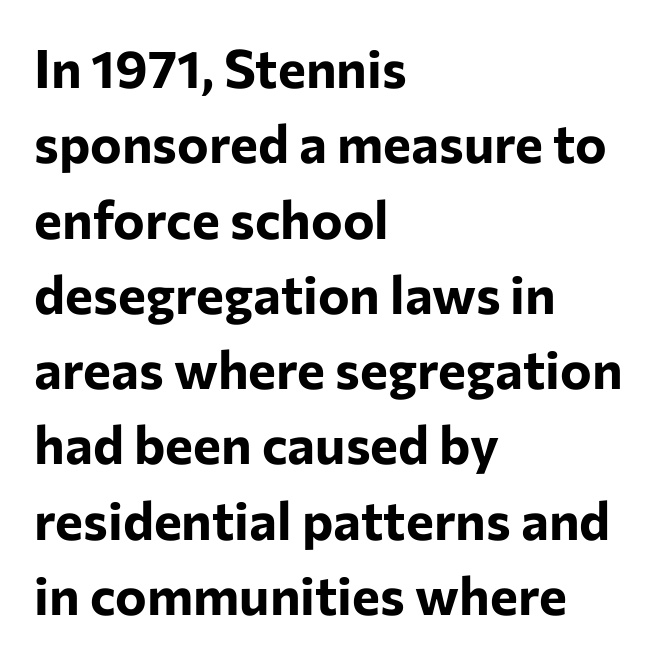
Does the leading feel generous? No, just average. Rule under the text: the space is simply empty. The letters advance in unequal steps, a hallmark of proportional type. You can tell it's not italic because the verticals are truly vertical. Examine the stroke ends and you'll find no serifs.
